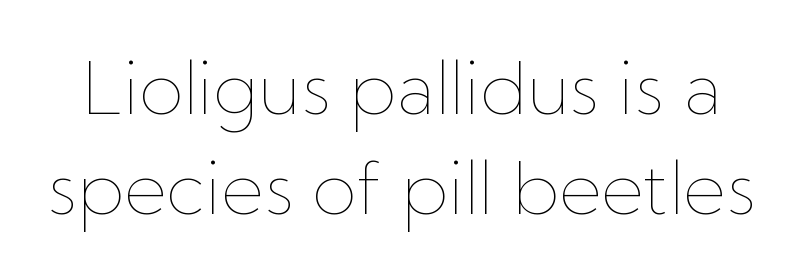
Q: Is the text bold? A: No.
Q: Is the text italic (slanted)? A: No, it is upright.
Q: Is the text underlined? A: No.
Q: Is the spacing between letters normal or unusually wide? A: Normal.
Q: Is the spacing between lines tight, normal or loose? A: Normal.
Q: Width (condensed, normal, or wide)? A: Normal.
Q: Stroke contrast? A: Low.
Q: x-height? A: Medium.
Q: Monospaced? A: No.
